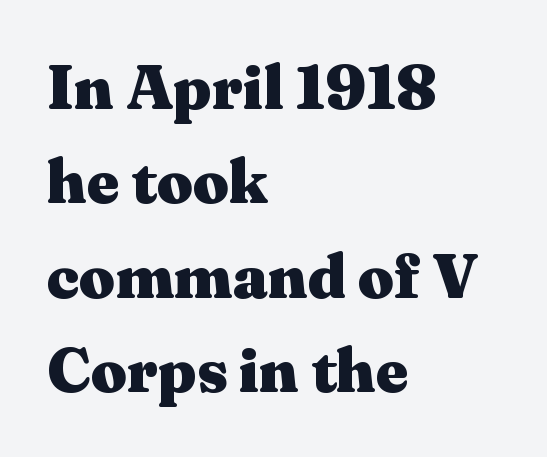
The line texture is even and compact thanks to regular tracking. A normal amount of white space separates one row of letters from the next. Does the type have serifs? Yes, each stem ends in a small foot. These words are printed bold, with thick strokes throughout. The gap between lines stays unmarked. Unlike italic type, these characters show no tilt at all.
